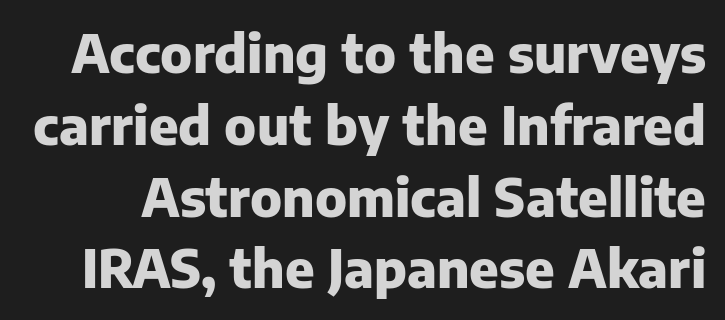
Regular leading. Between one letter and the next there's only the usual sliver of space. The rendering shows plain stroke endings on the letterforms — a sans-serif design. Descenders hang freely into open space.
